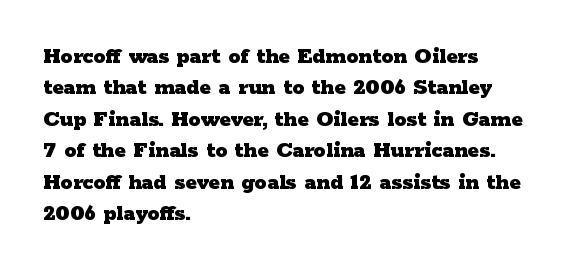
Q: Is the text bold? A: Yes.
Q: Is the text italic (slanted)? A: No, it is upright.
Q: Is the text underlined? A: No.
Q: How is the paragraph aligned? A: Left-aligned.
Q: Is the spacing between letters normal or unusually wide? A: Normal.
Q: Is the spacing between lines tight, normal or loose? A: Normal.
